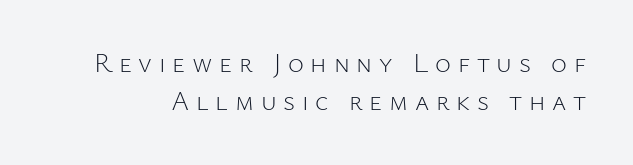
Q: Is the text bold? A: No.
Q: Is the text italic (slanted)? A: No, it is upright.
Q: Is the text underlined? A: No.
Q: Is the spacing between letters normal or unusually wide? A: Unusually wide.
Q: Is the spacing between lines tight, normal or loose? A: Normal.
